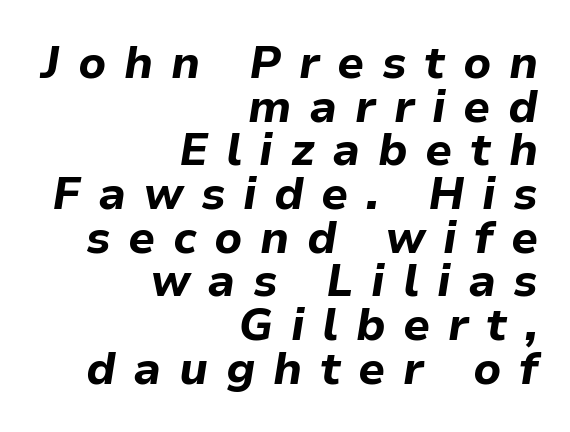
{"italic": "yes", "lean": "right", "slant_degrees": 9, "bold": "yes", "weight": "bold", "width": "normal", "stroke_contrast": "low", "x_height": "medium", "monospaced": "no", "underline": "no", "align": "right", "line_spacing": "tight", "line_spacing_ratio": 0.97, "letter_spacing": "wide", "letter_spacing_em": 0.39, "glyph_px": 45}
